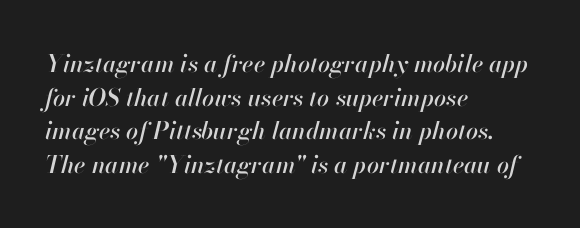
The string is rendered with underlining switched off. Nothing unusual about the tracking: characters are spaced as the font intends. Reading down the block, your eye returns to a fixed left position each line. Normally led — the rows are evenly, conventionally spaced.
